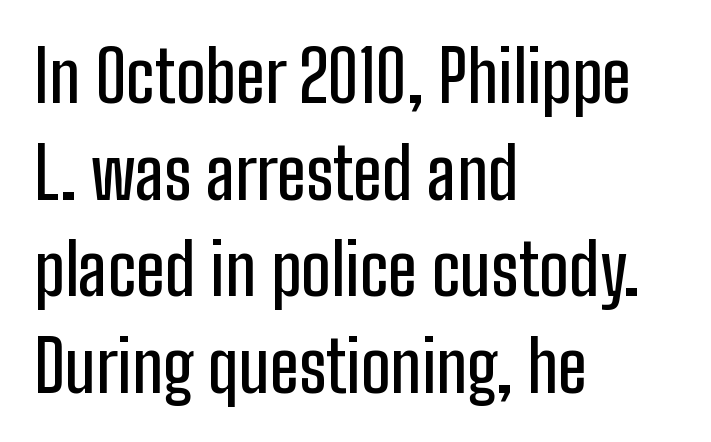
Q: Is the text italic (slanted)? A: No, it is upright.
Q: Is the typeface a serif or a sans-serif typeface? A: Sans-serif.
Q: Is the text underlined? A: No.
Q: How is the paragraph aligned? A: Left-aligned.
Q: Is the spacing between letters normal or unusually wide? A: Normal.
Q: Is the spacing between lines tight, normal or loose? A: Normal.
Q: Width (condensed, normal, or wide)? A: Condensed.
Q: Stroke contrast? A: Low.
Q: x-height? A: Medium.
Q: Monospaced? A: No.
